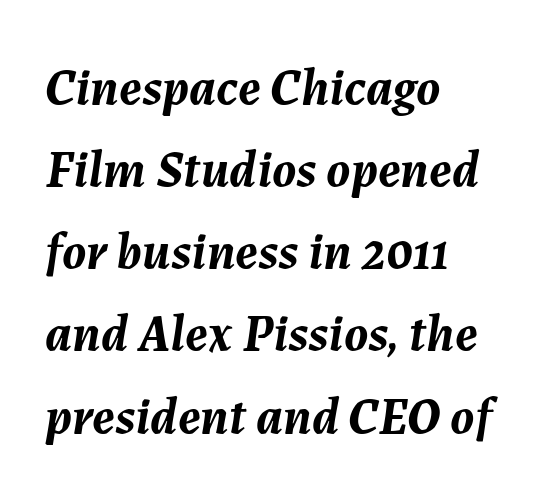
What weight is shown? A full bold with thick strokes. Does the copy run flush right? No — it runs flush left. The space directly below the letters is spotless. The rendering uses natural spacing where letterforms have individual widths.
